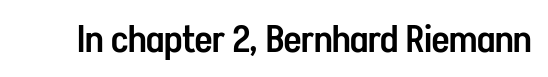
Stems and bowls a touch heavier than normal — semibold. These lines keep a tight, regular rhythm from letter to letter. Beneath every word, the page is bare. Look at the bottom of the vertical strokes: they stop flat, with no serifs.
